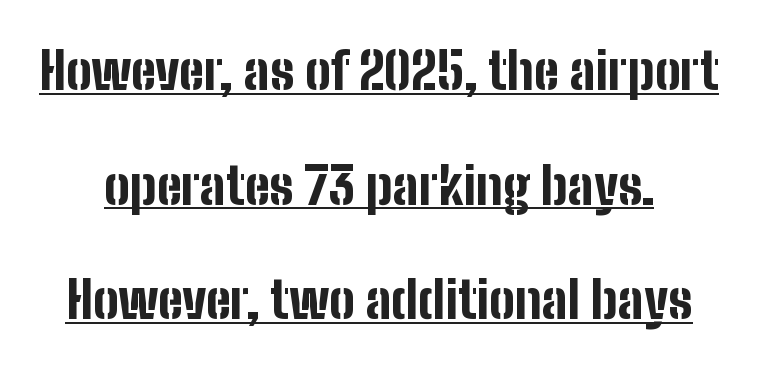
Q: Is the text bold? A: Yes.
Q: Is the text italic (slanted)? A: No, it is upright.
Q: Is the typeface a serif or a sans-serif typeface? A: Sans-serif.
Q: Is the text underlined? A: Yes.
Q: Is the spacing between letters normal or unusually wide? A: Normal.
Q: Is the spacing between lines tight, normal or loose? A: Loose.
Q: Width (condensed, normal, or wide)? A: Condensed.
Q: Stroke contrast? A: Low.
Q: x-height? A: Medium.
Q: Monospaced? A: No.
